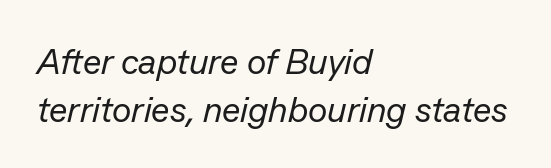
The image shows 36 px regular-weight type, italic (leaning right); set left-aligned, normal line spacing (1.34x), normal letter spacing, not underlined; low stroke contrast and a medium x-height.
